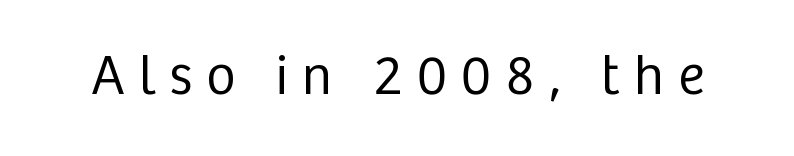
{"serif": "no", "italic": "no", "bold": "no", "weight": "regular", "width": "normal", "stroke_contrast": "low", "x_height": "medium", "monospaced": "no", "underline": "no", "letter_spacing": "wide", "letter_spacing_em": 0.25, "glyph_px": 56}
